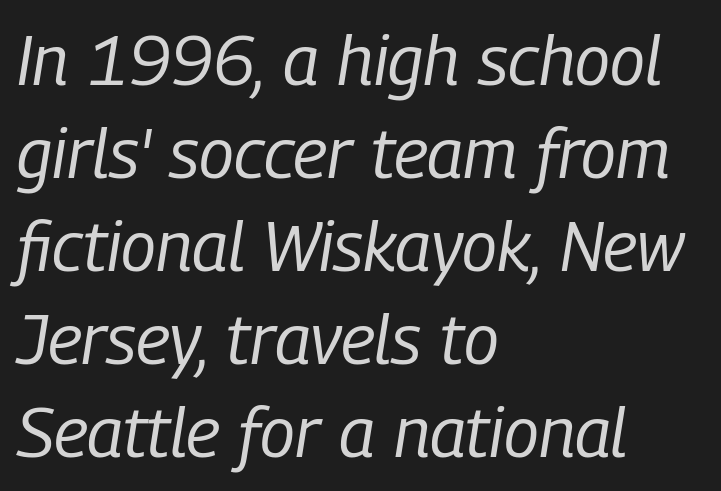
Q: Is the text bold? A: No.
Q: Is the text italic (slanted)? A: Yes, it leans right by about 9 degrees.
Q: Is the text underlined? A: No.
Q: How is the paragraph aligned? A: Left-aligned.
Q: Is the spacing between letters normal or unusually wide? A: Normal.
Q: Is the spacing between lines tight, normal or loose? A: Normal.
Q: Width (condensed, normal, or wide)? A: Condensed.
Q: Stroke contrast? A: Low.
Q: x-height? A: Medium.
Q: Monospaced? A: No.
